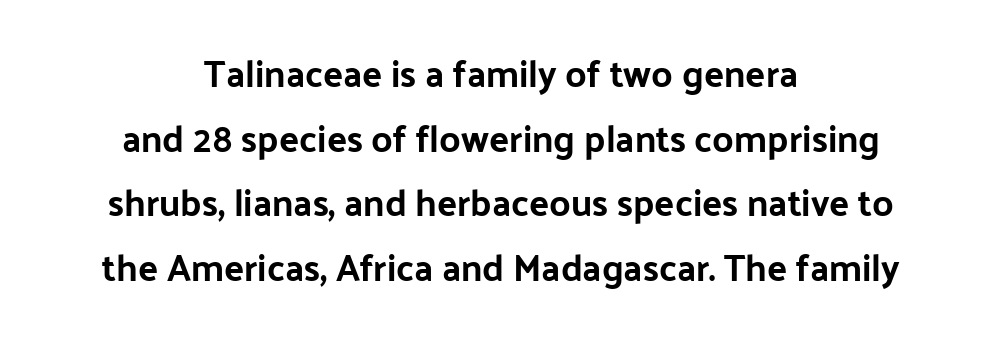
{"serif": "no", "italic": "no", "width": "normal", "stroke_contrast": "low", "x_height": "medium", "monospaced": "no", "underline": "no", "align": "center", "line_spacing_ratio": 1.75, "letter_spacing": "normal", "letter_spacing_em": 0.0, "glyph_px": 37}
